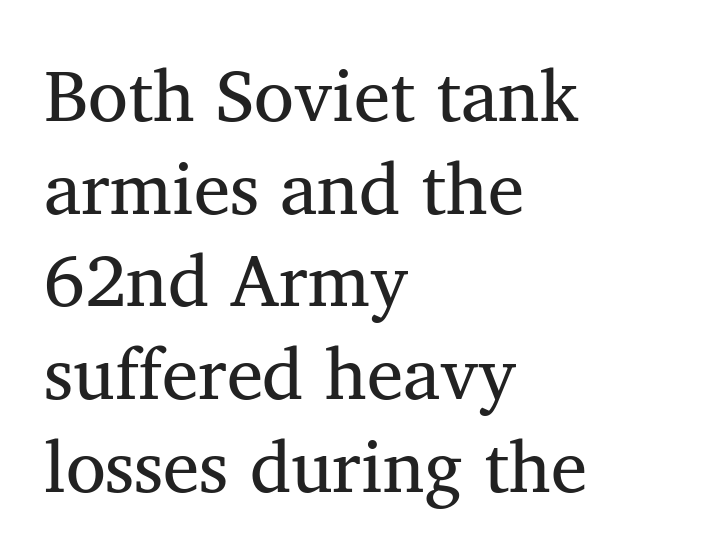
{"serif": "yes", "bold": "no", "weight": "regular", "width": "normal", "stroke_contrast": "medium", "x_height": "medium", "monospaced": "no", "underline": "no", "align": "left", "line_spacing": "normal", "line_spacing_ratio": 1.27, "letter_spacing": "normal", "letter_spacing_em": 0.0, "glyph_px": 73}
